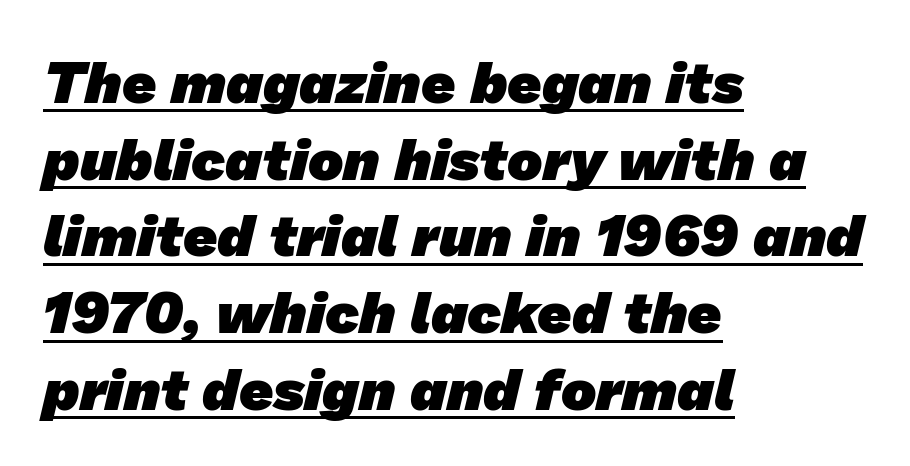
The image shows 59 px heavy sans-serif type; set left-aligned, normal line spacing (1.3x), normal letter spacing, underlined; low stroke contrast and a medium x-height.
